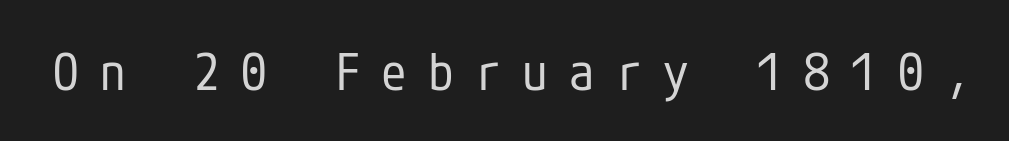
Q: Is the text bold? A: No.
Q: Is the text italic (slanted)? A: No, it is upright.
Q: Is the typeface a serif or a sans-serif typeface? A: Sans-serif.
Q: Is the text underlined? A: No.
Q: Is the spacing between letters normal or unusually wide? A: Unusually wide.
Q: Width (condensed, normal, or wide)? A: Condensed.
Q: Stroke contrast? A: Low.
Q: x-height? A: Medium.
